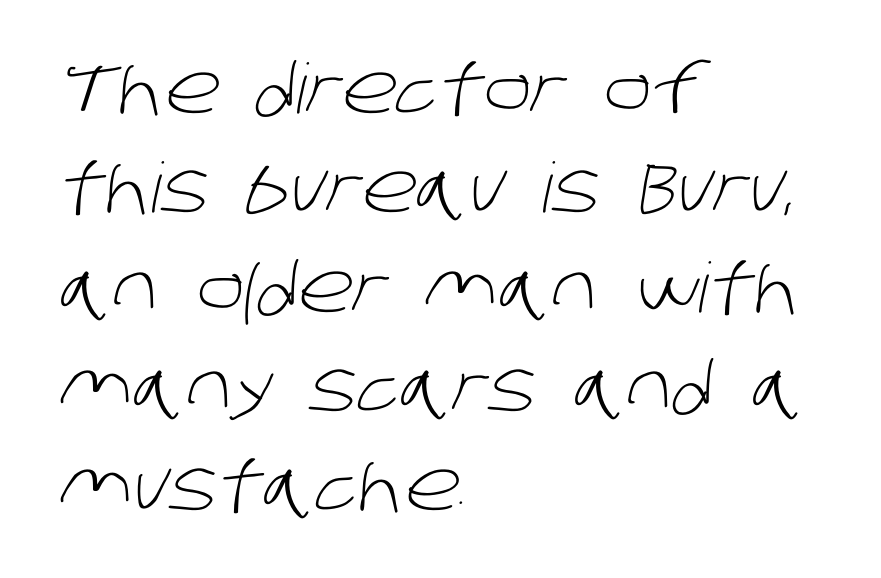
Glyph-to-glyph distance matches everyday printed text. Beneath every word, the page is bare. Each new line begins a customary step beneath the previous one. Do the characters align in a grid? No, the font is proportional. In terms of letterform style, serifs are entirely absent.
